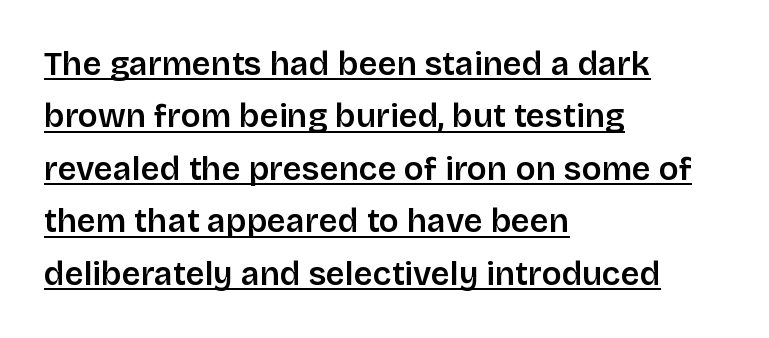
{"serif": "no", "italic": "no", "bold": "semi", "weight": "semibold", "width": "normal", "stroke_contrast": "low", "x_height": "large", "monospaced": "no", "underline": "yes", "align": "left", "line_spacing": "normal", "line_spacing_ratio": 1.59, "letter_spacing": "normal", "letter_spacing_em": 0.0, "glyph_px": 33}
